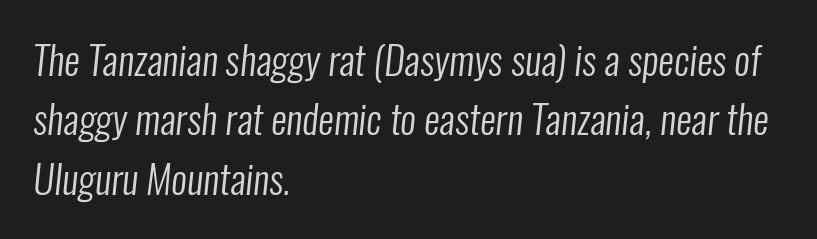
Q: Is the text bold? A: No.
Q: Is the typeface a serif or a sans-serif typeface? A: Sans-serif.
Q: Is the text underlined? A: No.
Q: How is the paragraph aligned? A: Left-aligned.
Q: Is the spacing between letters normal or unusually wide? A: Normal.
Q: Is the spacing between lines tight, normal or loose? A: Normal.
Q: Width (condensed, normal, or wide)? A: Condensed.
Q: Stroke contrast? A: Low.
Q: x-height? A: Medium.
Q: Monospaced? A: No.
